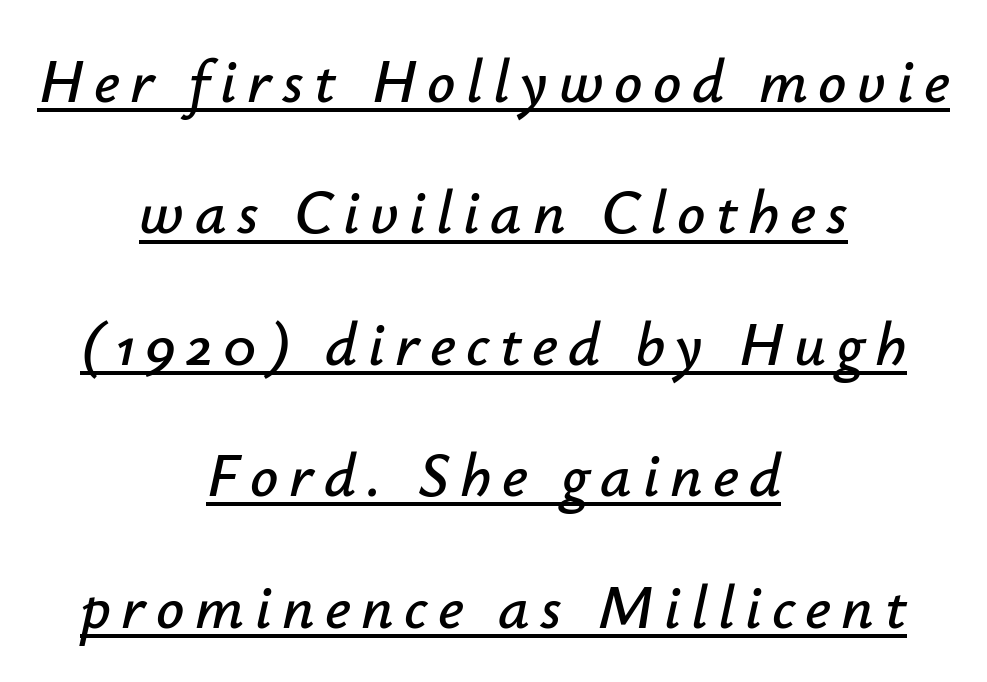
The typography opts for an oblique posture over an upright one. Do the characters align in a grid? No, the font is proportional. Short and long lines alike share a common midpoint. Airy leading. The face used here appears with an underline applied.
